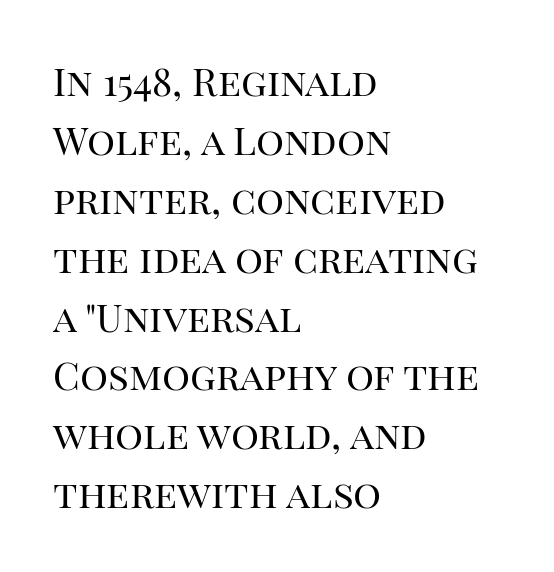
{"serif": "yes", "italic": "no", "bold": "no", "weight": "regular", "width": "normal", "stroke_contrast": "high", "x_height": "large", "monospaced": "no", "underline": "no", "align": "left", "line_spacing": "normal", "line_spacing_ratio": 1.51, "letter_spacing": "normal", "letter_spacing_em": 0.0, "glyph_px": 39}
